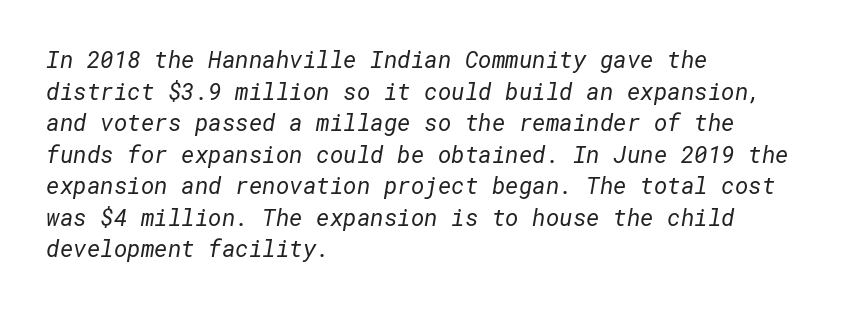
Q: Is the text bold? A: No.
Q: Is the text underlined? A: No.
Q: How is the paragraph aligned? A: Left-aligned.
Q: Is the spacing between letters normal or unusually wide? A: Normal.
Q: Is the spacing between lines tight, normal or loose? A: Normal.
